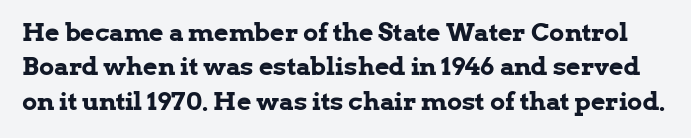
Plain, unruled lines of type. The tracking reads as untouched default to a designer's eye. Strong, thick strokes mark this as bold type. Posture: vertical. Does the leading feel generous? No, just average.
